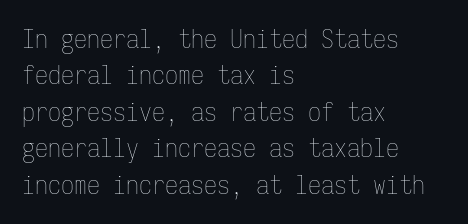
The image shows 26 px text type, upright; set left-aligned, normal line spacing (1.4x), normal letter spacing, not underlined.
